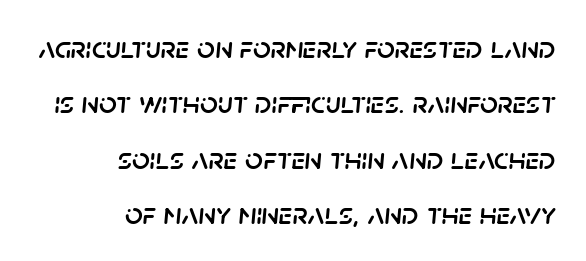
Q: Is the text italic (slanted)? A: Yes, it leans right by about 5 degrees.
Q: Is the text underlined? A: No.
Q: How is the paragraph aligned? A: Right-aligned.
Q: Is the spacing between letters normal or unusually wide? A: Normal.
Q: Width (condensed, normal, or wide)? A: Normal.
Q: Stroke contrast? A: Low.
Q: x-height? A: Large.
Q: Monospaced? A: No.
